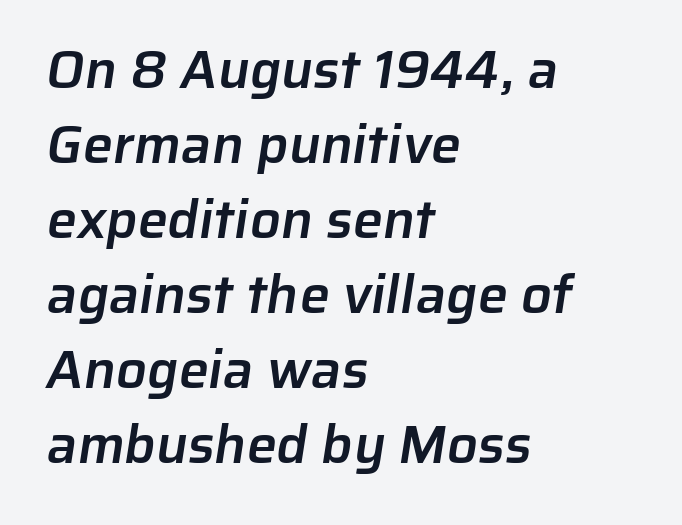
This sample has the flowing, uneven cadence of proportional lettering. Each word holds together tightly as a unit, with standard inter-letter gaps. Regular leading. Type without underlining.
